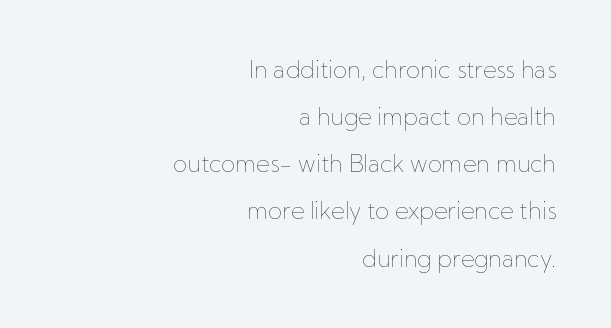
The image shows 23 px text type, upright; set right-aligned, loose line spacing (2.05x), normal letter spacing, not underlined.
